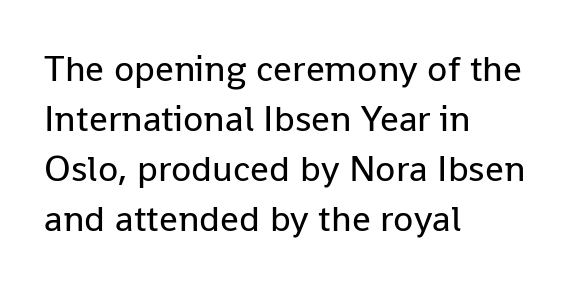
Q: Is the text bold? A: No.
Q: Is the text italic (slanted)? A: No, it is upright.
Q: Is the typeface a serif or a sans-serif typeface? A: Sans-serif.
Q: Is the text underlined? A: No.
Q: How is the paragraph aligned? A: Left-aligned.
Q: Is the spacing between letters normal or unusually wide? A: Normal.
Q: Is the spacing between lines tight, normal or loose? A: Normal.
Q: Width (condensed, normal, or wide)? A: Normal.
Q: Stroke contrast? A: Low.
Q: x-height? A: Medium.
Q: Monospaced? A: No.
